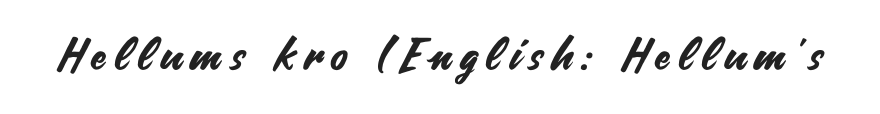
Q: Is the text italic (slanted)? A: Yes.
Q: Is the typeface a serif or a sans-serif typeface? A: Sans-serif.
Q: Is the text underlined? A: No.
Q: Is the spacing between letters normal or unusually wide? A: Unusually wide.
Q: Width (condensed, normal, or wide)? A: Normal.
Q: Stroke contrast? A: Medium.
Q: x-height? A: Small.
Q: Monospaced? A: No.
